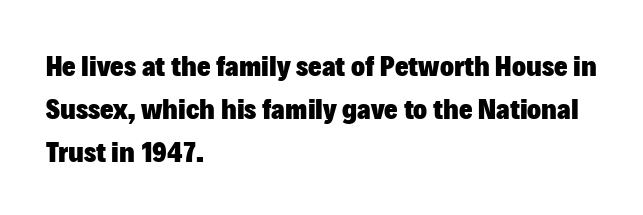
The zone under the glyphs is completely vacant. Ordinary non-slanted type is in use. Looks like regular typesetting: each glyph gets only the width it needs. The letters carry no serifs — their stems end cleanly without finishing strokes. The lines are quadded left.
